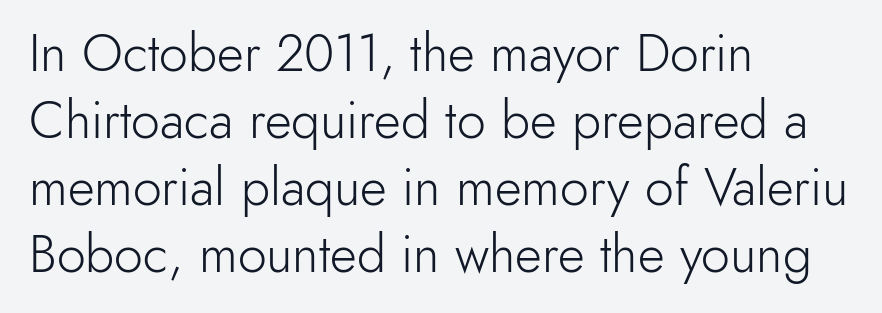
{"serif": "no", "italic": "no", "bold": "no", "weight": "light", "width": "normal", "x_height": "small", "monospaced": "no", "underline": "no", "align": "left", "line_spacing": "normal", "line_spacing_ratio": 1.29, "letter_spacing": "normal", "letter_spacing_em": 0.0, "glyph_px": 52}
